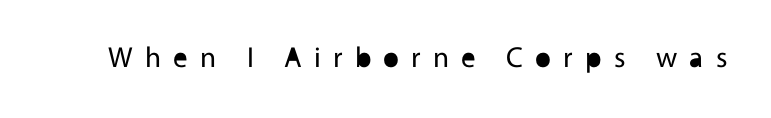
Q: Is the text bold? A: No.
Q: Is the text italic (slanted)? A: No, it is upright.
Q: Is the typeface a serif or a sans-serif typeface? A: Sans-serif.
Q: Is the text underlined? A: No.
Q: Is the spacing between letters normal or unusually wide? A: Unusually wide.
Q: Width (condensed, normal, or wide)? A: Normal.
Q: x-height? A: Medium.
Q: Monospaced? A: No.
